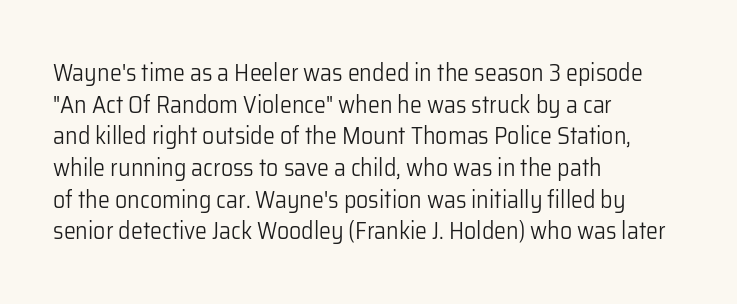
The image shows 24 px text type, upright; set left-aligned, normal line spacing (1.32x), normal letter spacing, not underlined.
